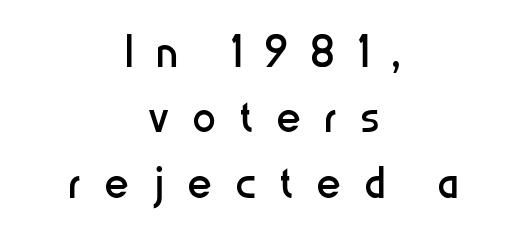
The image shows 59 px regular-weight, condensed sans-serif type, upright; set centered, tight line spacing (1.11x), unusually wide letter spacing (+0.39 em), not underlined; low stroke contrast and a medium x-height.
